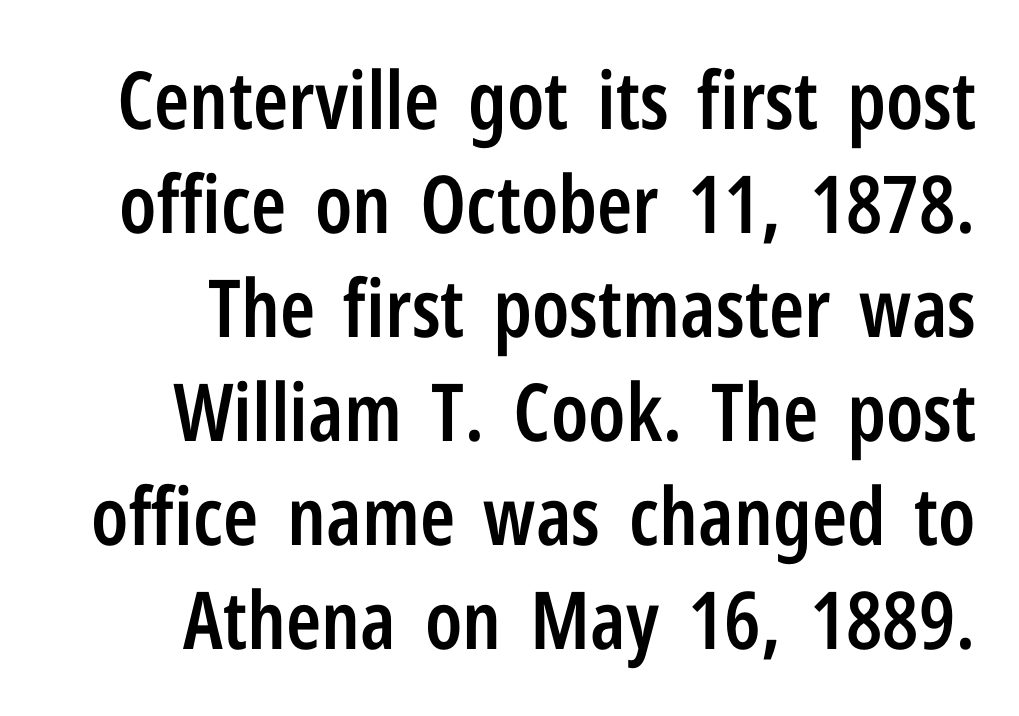
{"serif": "no", "italic": "no", "bold": "semi", "weight": "semibold", "width": "condensed", "stroke_contrast": "low", "x_height": "medium", "monospaced": "no", "underline": "no", "align": "right", "line_spacing": "normal", "line_spacing_ratio": 1.3, "letter_spacing": "normal", "letter_spacing_em": 0.0, "glyph_px": 80}
